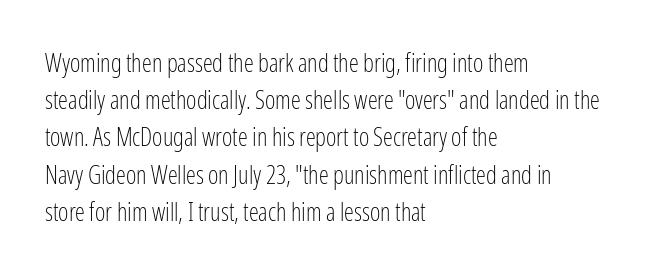
Q: Is the text bold? A: No.
Q: Is the text italic (slanted)? A: No, it is upright.
Q: Is the text underlined? A: No.
Q: How is the paragraph aligned? A: Left-aligned.
Q: Is the spacing between letters normal or unusually wide? A: Normal.
Q: Is the spacing between lines tight, normal or loose? A: Normal.
